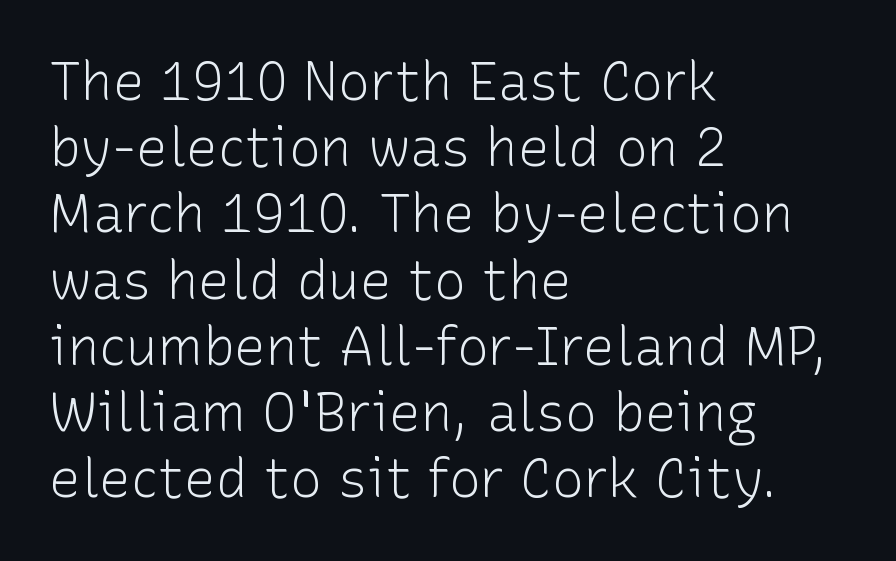
Unbolded letterforms with no extra heft. Designer's note — italics off, roman on. Honestly, there is no underline to notice here at all. If you drew a ruler down the left edge, every line would touch it.
